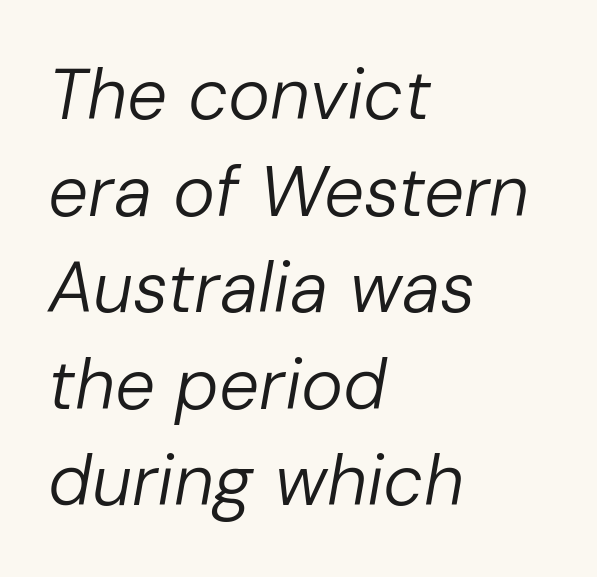
Q: Is the text bold? A: No.
Q: Is the text italic (slanted)? A: Yes, it leans right by about 10 degrees.
Q: Is the text underlined? A: No.
Q: How is the paragraph aligned? A: Left-aligned.
Q: Is the spacing between letters normal or unusually wide? A: Normal.
Q: Is the spacing between lines tight, normal or loose? A: Normal.
Q: Width (condensed, normal, or wide)? A: Normal.
Q: Stroke contrast? A: Low.
Q: x-height? A: Medium.
Q: Monospaced? A: No.
